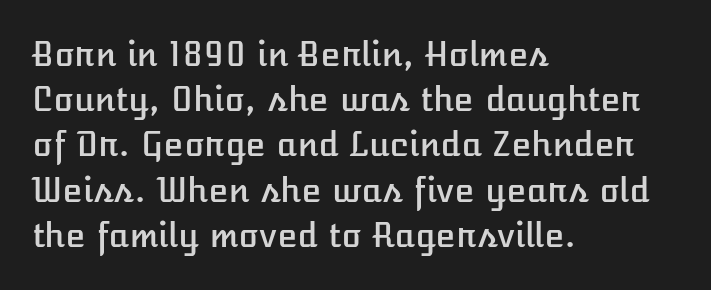
The image shows 33 px text type, upright; set left-aligned, normal line spacing (1.37x), normal letter spacing, not underlined; low stroke contrast and a medium x-height.
